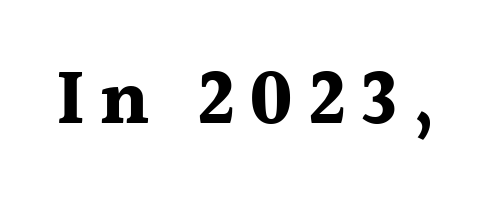
The image shows 77 px bold serif type, upright; set not underlined; a medium x-height.
